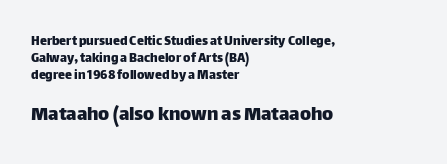
The image shows 21 px text type, upright; set left-aligned, line spacing 1.21x, normal letter spacing, not underlined; the second (bottom) block is 1.5x larger.
